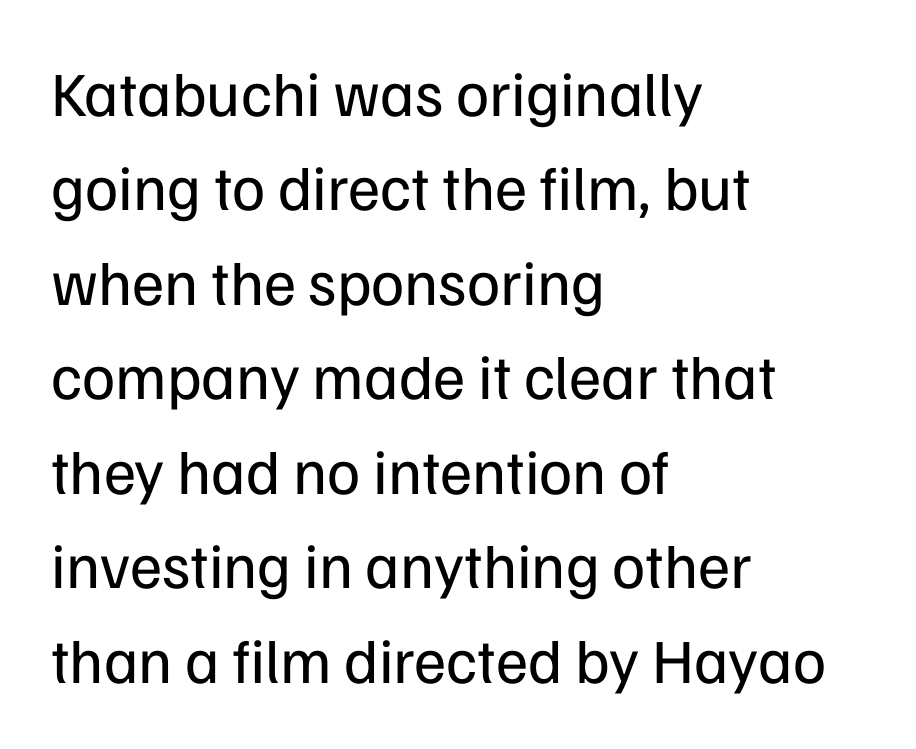
Each stroke keeps to a modest, everyday thickness or less. Each row of text sits above clean, open space. Is the block centered? No — it sits flush against the left margin. Characters follow at the spacing the type designer built in.
